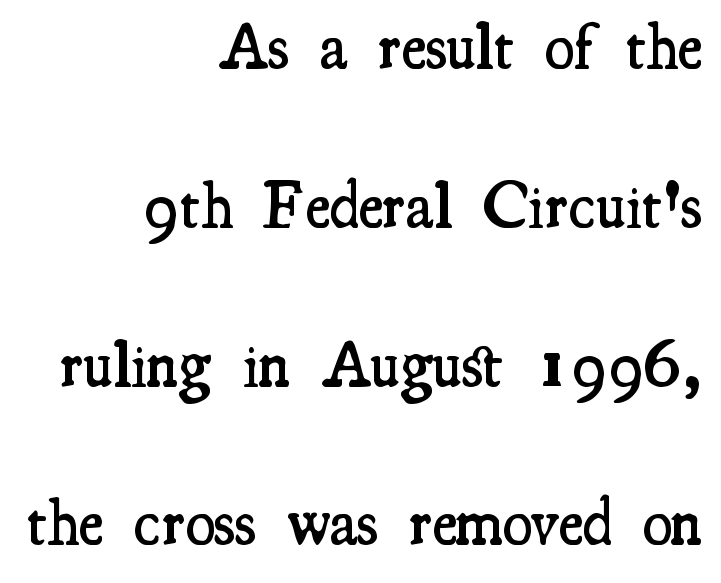
The image shows 67 px semibold, condensed serif type, upright; set right-aligned, loose line spacing (2.37x), normal letter spacing, not underlined; medium stroke contrast and a small x-height.
